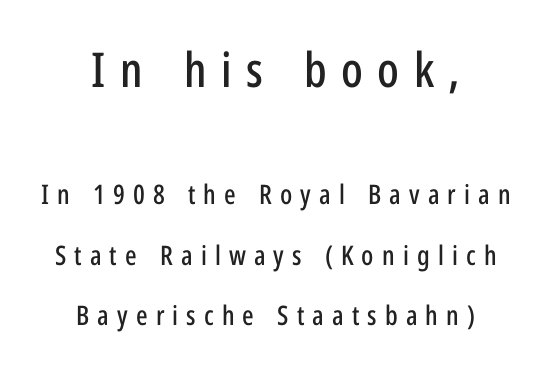
Upright lettering throughout. Vertically, the passage feels expansive, rows floating well apart. The face used here appears at its bigger size in the upper chunk. Observe the absence of serifs on each vertical stroke in this sample. Glyph-to-glyph distance is far greater than everyday printed text.
